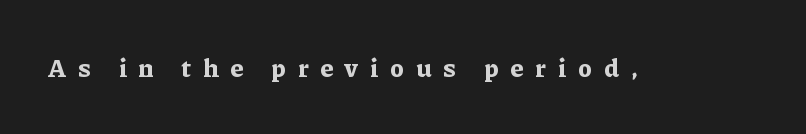
The image shows 26 px bold type, upright; set unusually wide letter spacing (+0.47 em), not underlined.
